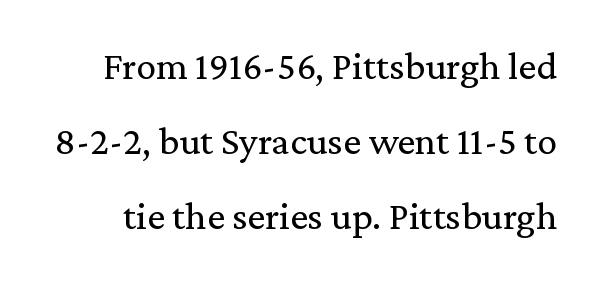
Q: Is the text bold? A: No.
Q: Is the text italic (slanted)? A: No, it is upright.
Q: Is the typeface a serif or a sans-serif typeface? A: Serif.
Q: Is the text underlined? A: No.
Q: Is the spacing between letters normal or unusually wide? A: Normal.
Q: Width (condensed, normal, or wide)? A: Normal.
Q: Stroke contrast? A: Medium.
Q: x-height? A: Medium.
Q: Monospaced? A: No.
